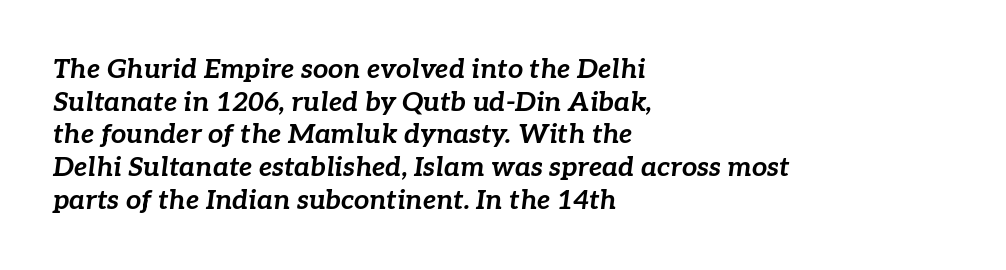
The image shows 27 px bold type, italic (leaning right); set left-aligned, line spacing 1.21x, normal letter spacing, not underlined.
